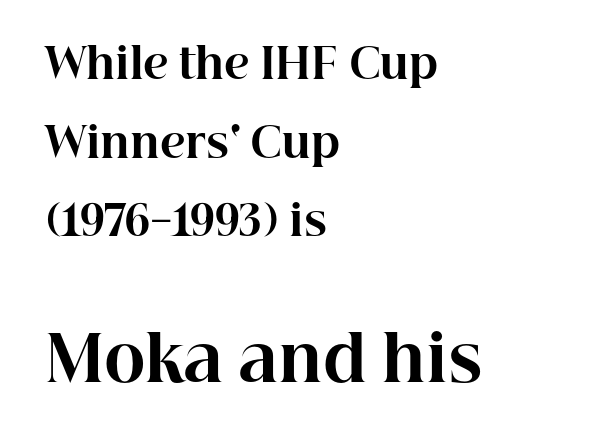
{"serif": "yes", "italic": "no", "bold": "yes", "weight": "bold", "width": "normal", "stroke_contrast": "high", "x_height": "medium", "monospaced": "no", "underline": "no", "align": "left", "line_spacing_ratio": 1.87, "letter_spacing": "normal", "letter_spacing_em": 0.0, "larger_block": "second", "size_ratio": 1.5, "glyph_px": 63}
